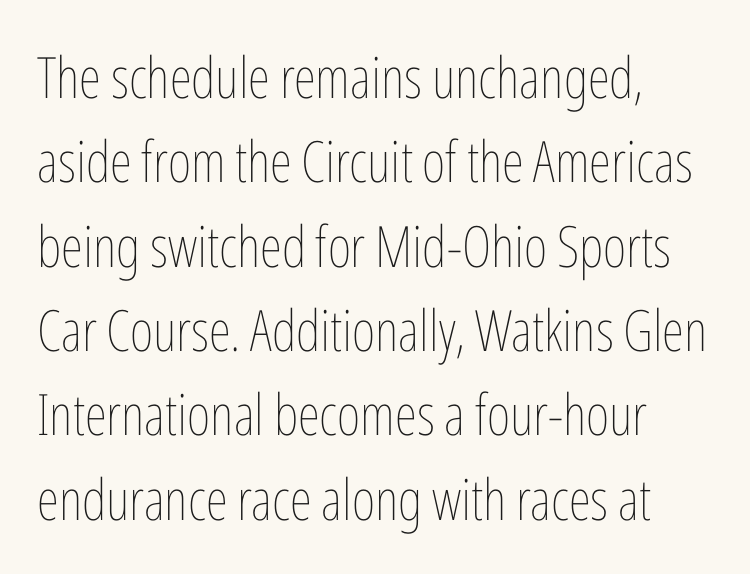
Q: Is the text bold? A: No.
Q: Is the text italic (slanted)? A: No, it is upright.
Q: Is the text underlined? A: No.
Q: How is the paragraph aligned? A: Left-aligned.
Q: Is the spacing between letters normal or unusually wide? A: Normal.
Q: Is the spacing between lines tight, normal or loose? A: Normal.
Q: Width (condensed, normal, or wide)? A: Condensed.
Q: Stroke contrast? A: Low.
Q: x-height? A: Medium.
Q: Monospaced? A: No.
